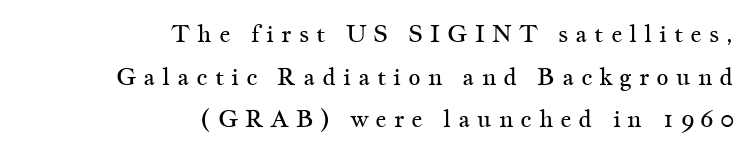
The image shows 24 px text type, upright; set right-aligned, line spacing 1.78x, unusually wide letter spacing (+0.29 em), not underlined.
